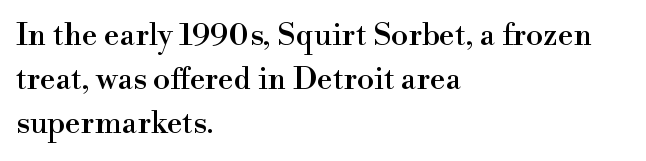
The image shows 31 px serif type, upright; set left-aligned, normal line spacing (1.42x), normal letter spacing, not underlined; high stroke contrast and a small x-height.
